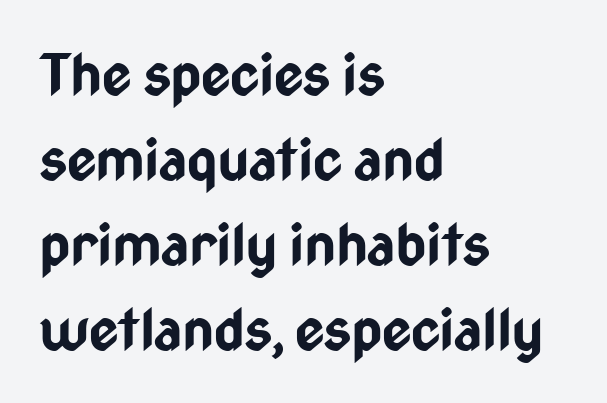
{"serif": "no", "italic": "no", "bold": "yes", "weight": "bold", "width": "condensed", "stroke_contrast": "low", "x_height": "medium", "monospaced": "no", "underline": "no", "align": "left", "line_spacing": "normal", "line_spacing_ratio": 1.49, "letter_spacing": "normal", "letter_spacing_em": 0.0, "glyph_px": 57}
